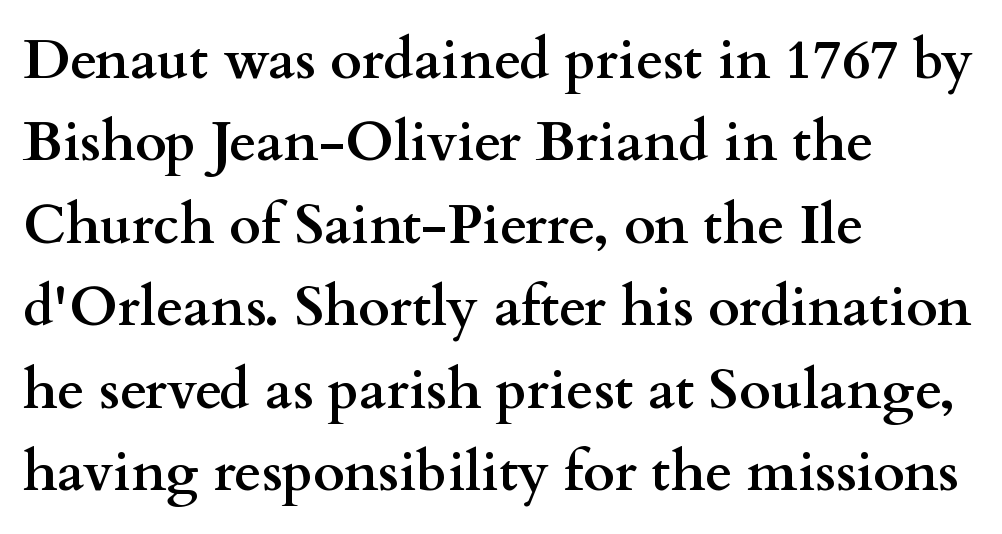
Q: Is the text bold? A: Yes.
Q: Is the text italic (slanted)? A: No, it is upright.
Q: Is the typeface a serif or a sans-serif typeface? A: Serif.
Q: Is the text underlined? A: No.
Q: How is the paragraph aligned? A: Left-aligned.
Q: Is the spacing between letters normal or unusually wide? A: Normal.
Q: Is the spacing between lines tight, normal or loose? A: Normal.
Q: Width (condensed, normal, or wide)? A: Wide.
Q: Stroke contrast? A: Medium.
Q: x-height? A: Small.
Q: Monospaced? A: No.
